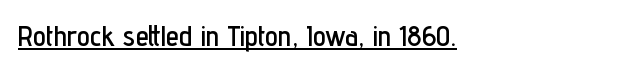
The image shows 29 px condensed sans-serif type, upright; set left-aligned, normal letter spacing, underlined; low stroke contrast and a medium x-height.
